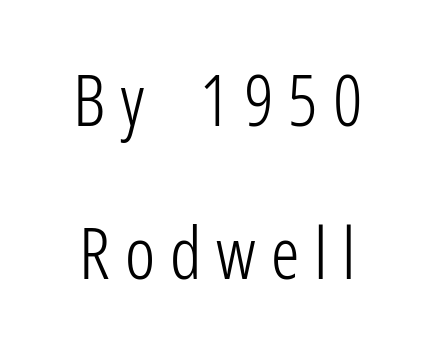
The image shows 71 px light, condensed sans-serif type, upright; set loose line spacing (2.15x), unusually wide letter spacing (+0.21 em), not underlined; low stroke contrast and a medium x-height.
